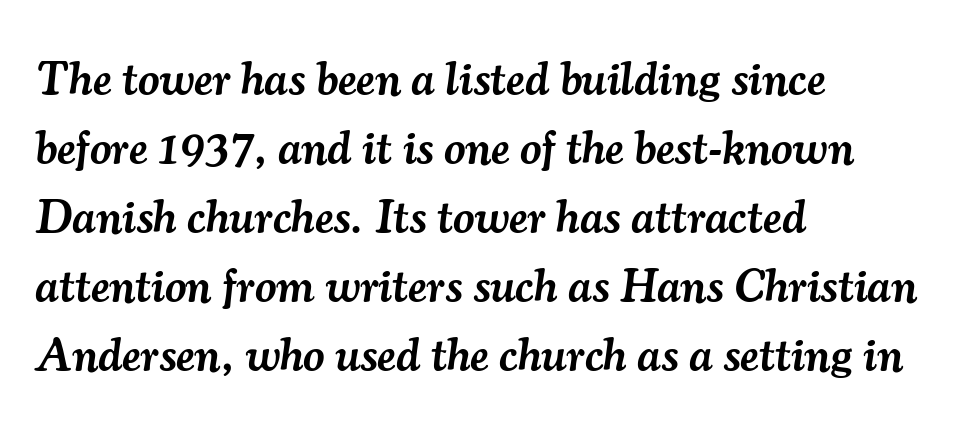
The image shows 47 px semibold serif type, italic (leaning right); set left-aligned, normal line spacing (1.47x), normal letter spacing, not underlined; medium stroke contrast and a small x-height.
